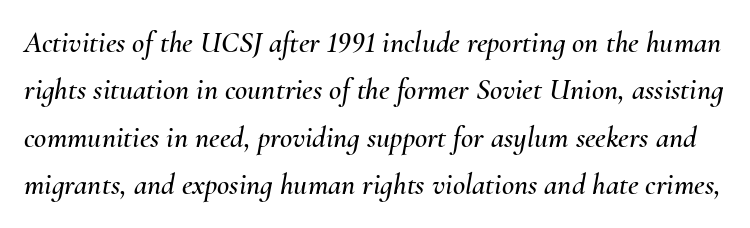
The image shows 30 px text type, italic (leaning right); set normal line spacing (1.58x), normal letter spacing, not underlined; medium stroke contrast and a small x-height.
